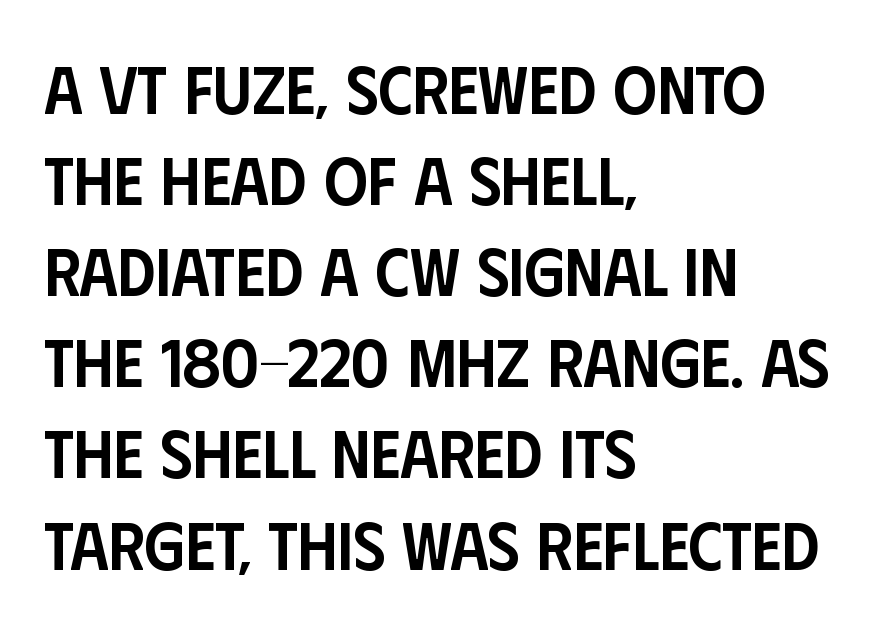
{"serif": "no", "italic": "no", "bold": "semi", "weight": "semibold", "width": "condensed", "stroke_contrast": "low", "x_height": "large", "monospaced": "no", "underline": "no", "align": "left", "line_spacing": "normal", "line_spacing_ratio": 1.34, "letter_spacing": "normal", "letter_spacing_em": 0.0, "glyph_px": 68}
